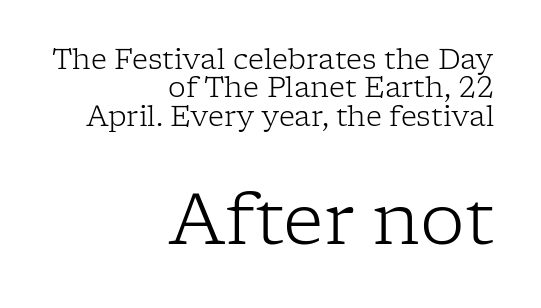
{"serif": "yes", "italic": "no", "bold": "no", "weight": "light", "width": "normal", "stroke_contrast": "low", "x_height": "medium", "monospaced": "no", "underline": "no", "align": "right", "line_spacing": "tight", "line_spacing_ratio": 1.01, "letter_spacing": "normal", "letter_spacing_em": 0.0, "larger_block": "second", "size_ratio": 2.54, "glyph_px": 71}
